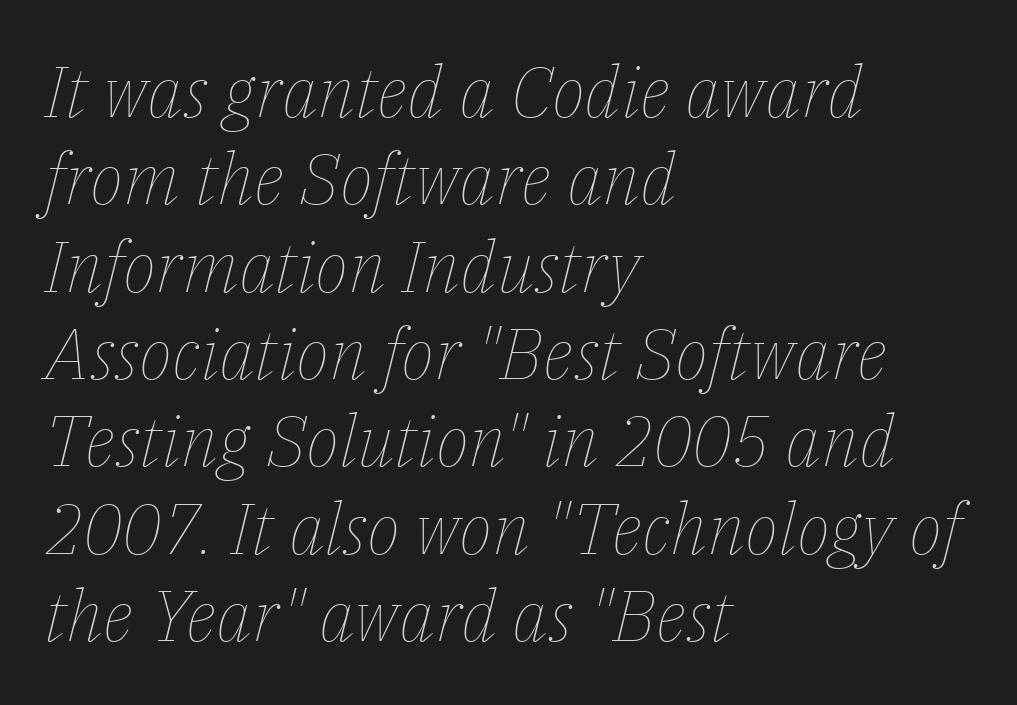
The image shows 71 px thin type, italic (leaning right); set left-aligned, line spacing 1.23x, normal letter spacing, not underlined; low stroke contrast and a medium x-height.
